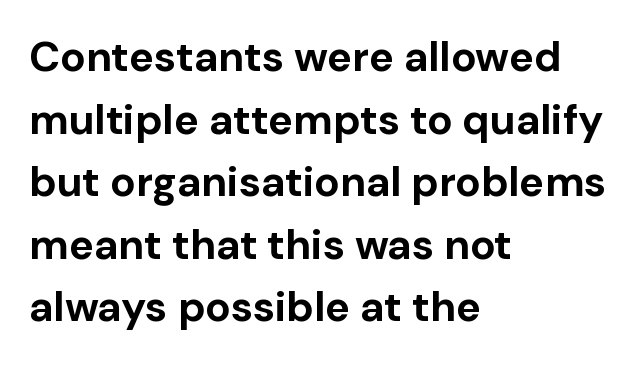
Q: Is the text bold? A: Yes.
Q: Is the text italic (slanted)? A: No, it is upright.
Q: Is the typeface a serif or a sans-serif typeface? A: Sans-serif.
Q: Is the text underlined? A: No.
Q: How is the paragraph aligned? A: Left-aligned.
Q: Is the spacing between letters normal or unusually wide? A: Normal.
Q: Is the spacing between lines tight, normal or loose? A: Normal.
Q: Width (condensed, normal, or wide)? A: Normal.
Q: Stroke contrast? A: Low.
Q: x-height? A: Medium.
Q: Monospaced? A: No.
